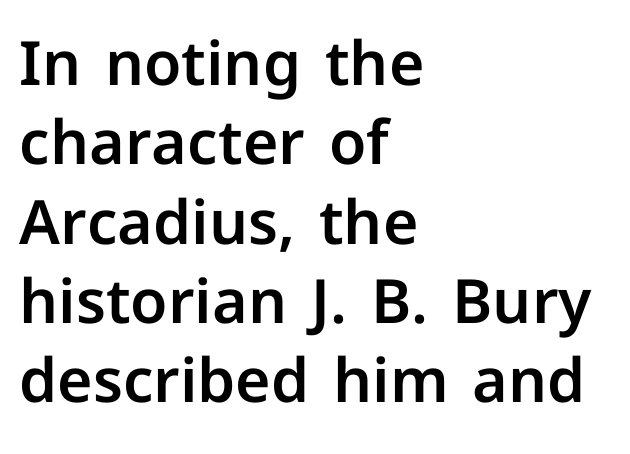
{"serif": "no", "italic": "no", "width": "normal", "stroke_contrast": "low", "x_height": "medium", "monospaced": "no", "underline": "no", "align": "left", "line_spacing": "normal", "line_spacing_ratio": 1.3, "letter_spacing": "normal", "letter_spacing_em": 0.0, "glyph_px": 61}
